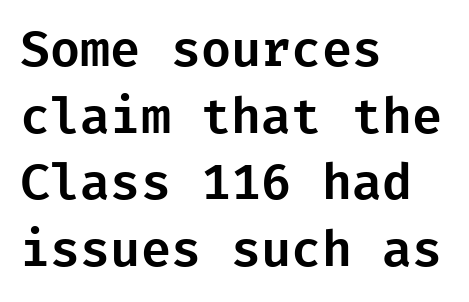
{"serif": "no", "italic": "no", "width": "normal", "stroke_contrast": "low", "x_height": "medium", "underline": "no", "align": "left", "line_spacing": "normal", "line_spacing_ratio": 1.36, "letter_spacing": "normal", "letter_spacing_em": 0.0, "glyph_px": 49}
